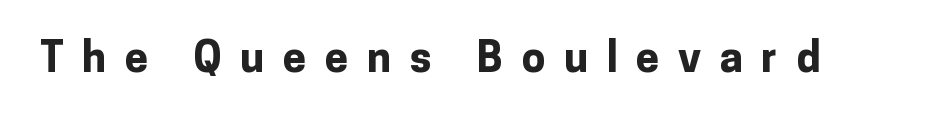
The image shows 42 px bold sans-serif type, upright; set unusually wide letter spacing (+0.44 em), not underlined; low stroke contrast and a medium x-height.
